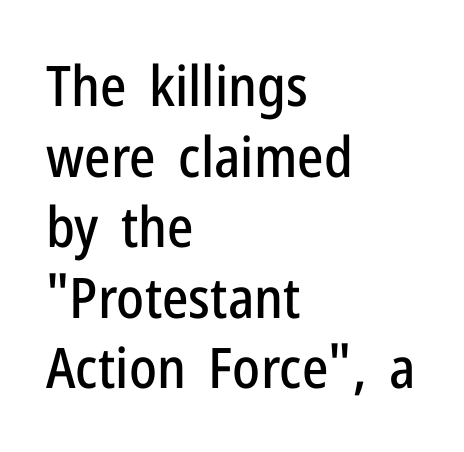
Q: Is the text italic (slanted)? A: No, it is upright.
Q: Is the typeface a serif or a sans-serif typeface? A: Sans-serif.
Q: Is the text underlined? A: No.
Q: How is the paragraph aligned? A: Left-aligned.
Q: Is the spacing between letters normal or unusually wide? A: Normal.
Q: Is the spacing between lines tight, normal or loose? A: Normal.
Q: Width (condensed, normal, or wide)? A: Condensed.
Q: Stroke contrast? A: Low.
Q: x-height? A: Medium.
Q: Monospaced? A: No.
